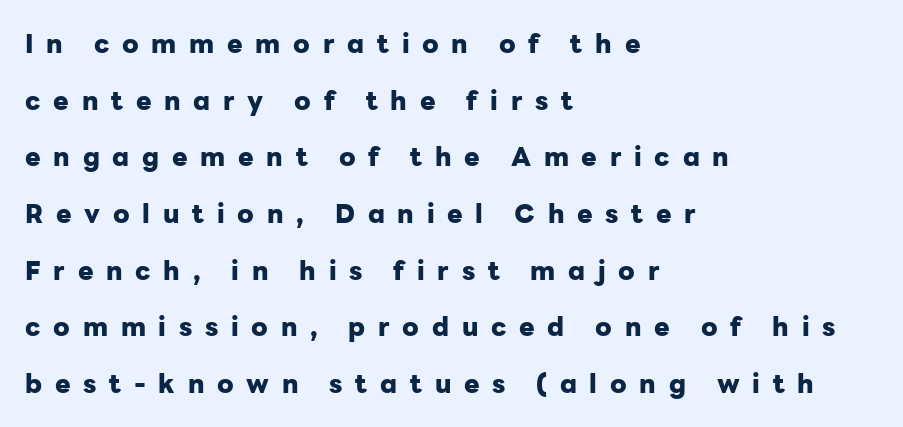
{"italic": "no", "bold": "yes", "underline": "no", "align": "left", "line_spacing": "loose", "line_spacing_ratio": 2.18, "letter_spacing": "wide", "letter_spacing_em": 0.49, "glyph_px": 26}
